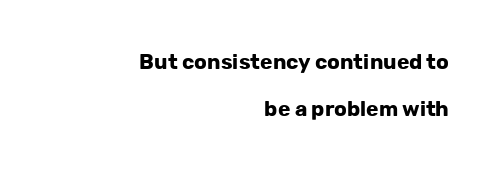
Underline: absent. Compared with typical body copy, the letter spacing here is the same. The lines are quadded right. Heavy-handed strokes throughout: this text is bold. The type sits square on the baseline with zero lean. The lines are spread far apart with generous leading.
